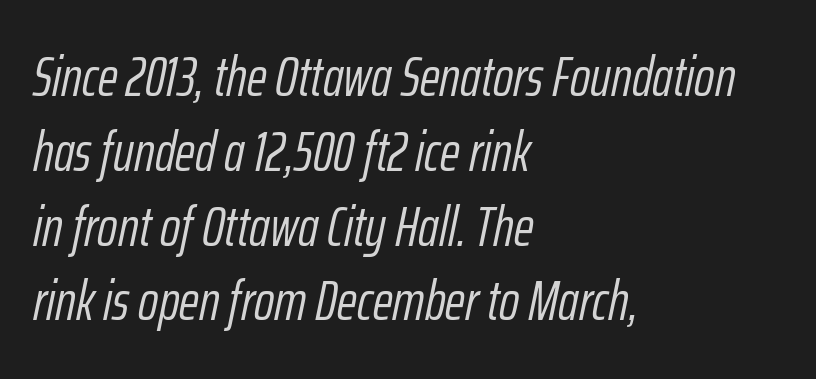
Q: Is the text bold? A: No.
Q: Is the text italic (slanted)? A: Yes, it leans right by about 12 degrees.
Q: Is the text underlined? A: No.
Q: How is the paragraph aligned? A: Left-aligned.
Q: Is the spacing between letters normal or unusually wide? A: Normal.
Q: Is the spacing between lines tight, normal or loose? A: Normal.
Q: Width (condensed, normal, or wide)? A: Condensed.
Q: Stroke contrast? A: Low.
Q: x-height? A: Medium.
Q: Monospaced? A: No.
